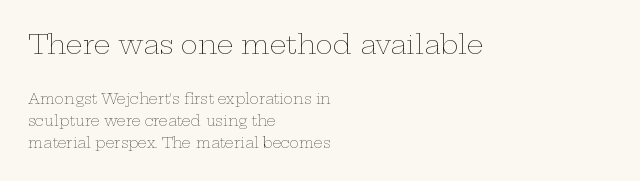
Q: Is the text bold? A: No.
Q: Is the text italic (slanted)? A: No, it is upright.
Q: Is the text underlined? A: No.
Q: How is the paragraph aligned? A: Left-aligned.
Q: Is the spacing between letters normal or unusually wide? A: Normal.
Q: Is the spacing between lines tight, normal or loose? A: Normal.
Q: Which block of text is set in a larger size, the first (top) or the second (bottom)? A: The first (top) one.
